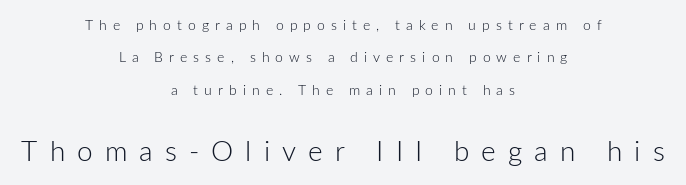
{"serif": "no", "italic": "no", "bold": "no", "weight": "light", "width": "normal", "stroke_contrast": "low", "x_height": "medium", "monospaced": "no", "underline": "no", "align": "center", "line_spacing": "loose", "line_spacing_ratio": 2.32, "letter_spacing": "wide", "letter_spacing_em": 0.43, "larger_block": "second", "size_ratio": 2.0, "glyph_px": 28}
